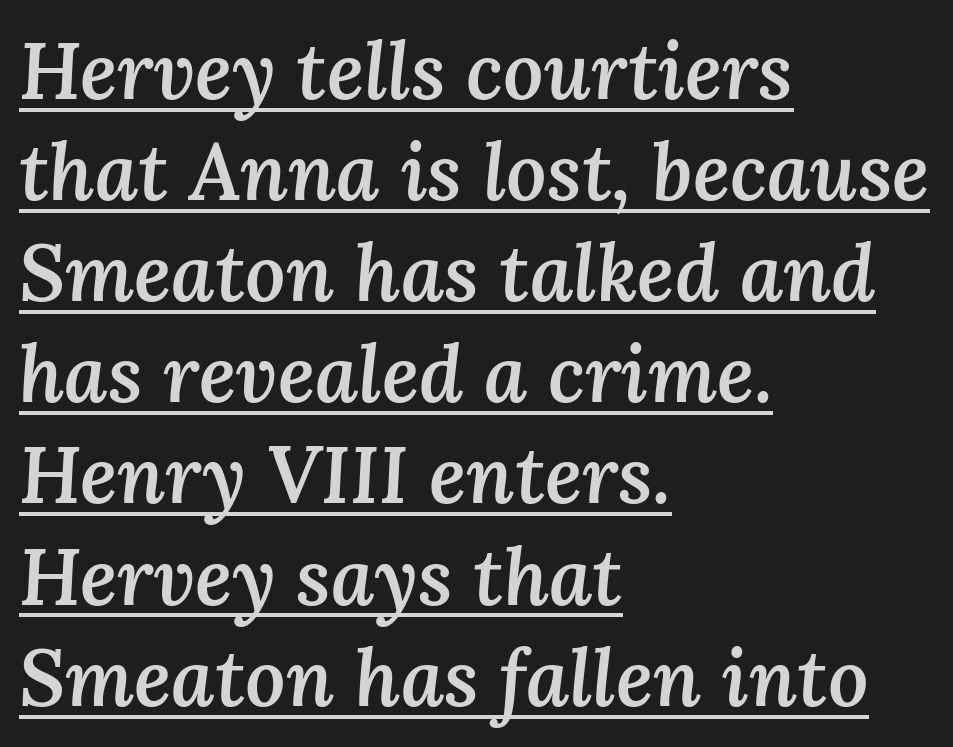
The image shows 79 px semibold type, italic (leaning right); set left-aligned, normal line spacing (1.28x), normal letter spacing, underlined; medium stroke contrast and a medium x-height.
